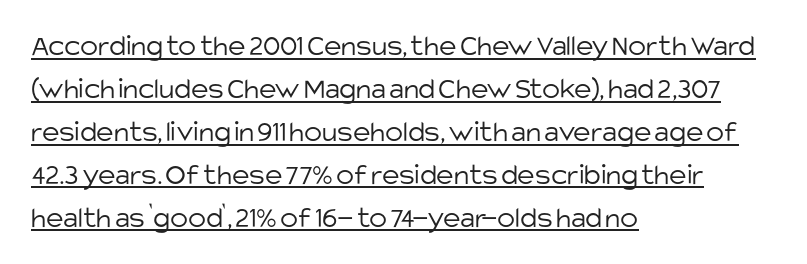
The image shows 30 px light sans-serif type, upright; set left-aligned, normal line spacing (1.43x), normal letter spacing, underlined; low stroke contrast and a large x-height.
